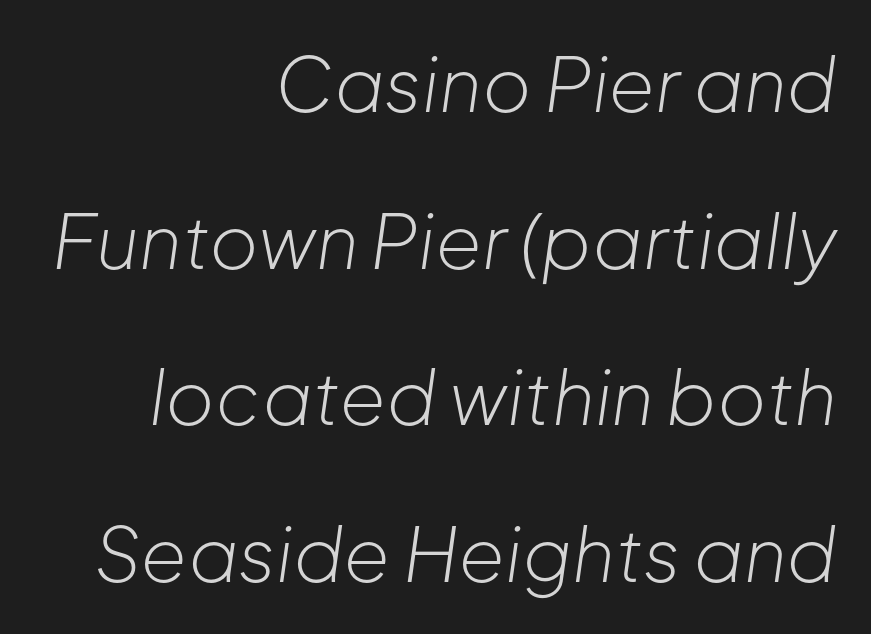
Q: Is the text bold? A: No.
Q: Is the text italic (slanted)? A: Yes, it leans right by about 8 degrees.
Q: Is the text underlined? A: No.
Q: How is the paragraph aligned? A: Right-aligned.
Q: Is the spacing between letters normal or unusually wide? A: Normal.
Q: Is the spacing between lines tight, normal or loose? A: Loose.
Q: Width (condensed, normal, or wide)? A: Normal.
Q: Stroke contrast? A: Low.
Q: x-height? A: Medium.
Q: Monospaced? A: No.
